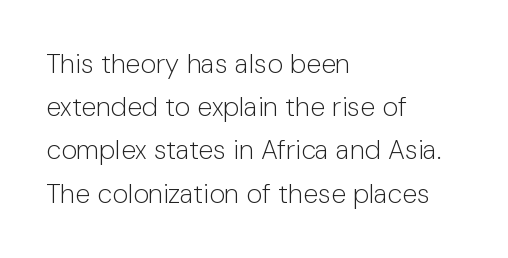
Posture: straight, roman, zero tilt. Notice how descenders clear the ascenders below comfortably — that's standard leading. Visually the block forms a straight wall on the left and a jagged coastline on the right. Descenders hang freely into open space. The type is set solid horizontally, with unmodified tracking. Heft: none added — not bold.
